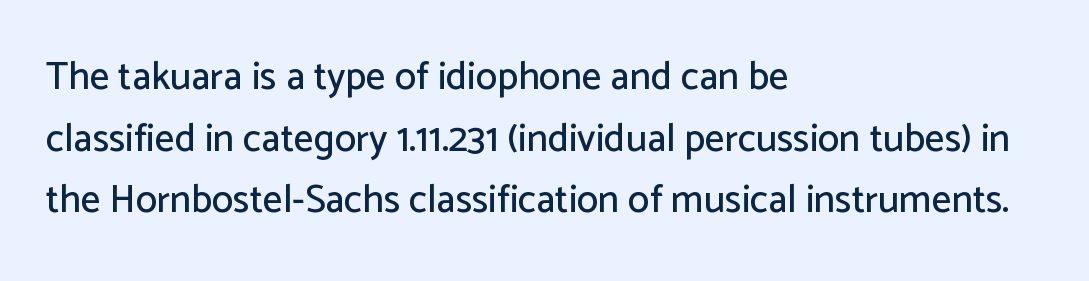
Q: Is the text italic (slanted)? A: No, it is upright.
Q: Is the typeface a serif or a sans-serif typeface? A: Sans-serif.
Q: Is the text underlined? A: No.
Q: How is the paragraph aligned? A: Left-aligned.
Q: Is the spacing between letters normal or unusually wide? A: Normal.
Q: Is the spacing between lines tight, normal or loose? A: Normal.
Q: Width (condensed, normal, or wide)? A: Normal.
Q: Stroke contrast? A: Low.
Q: x-height? A: Medium.
Q: Monospaced? A: No.
